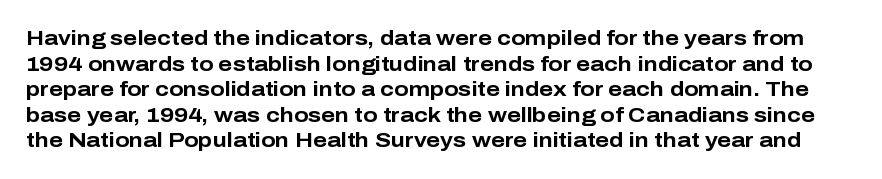
{"italic": "no", "bold": "yes", "underline": "no", "line_spacing_ratio": 1.22, "letter_spacing": "normal", "letter_spacing_em": 0.0, "glyph_px": 21}
